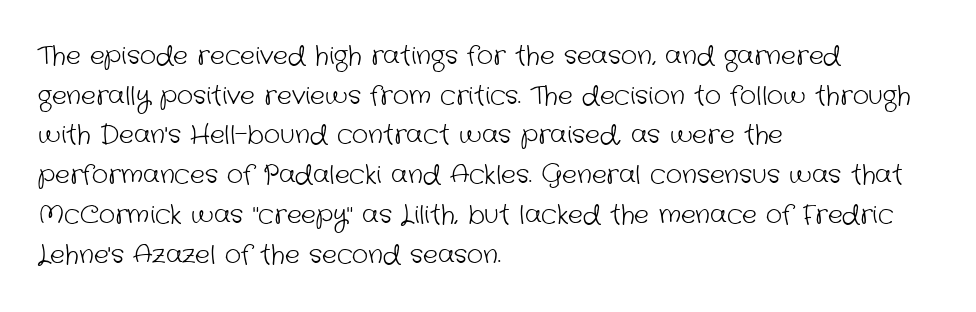
Short and long lines alike share a common starting point at left. Letters have the restrained weight of plain body copy at most. The passage shown stacks its lines at a standard gap. Default kerning and tracking; the words read as compact shapes. Any mark beneath the type? The region is blank.
